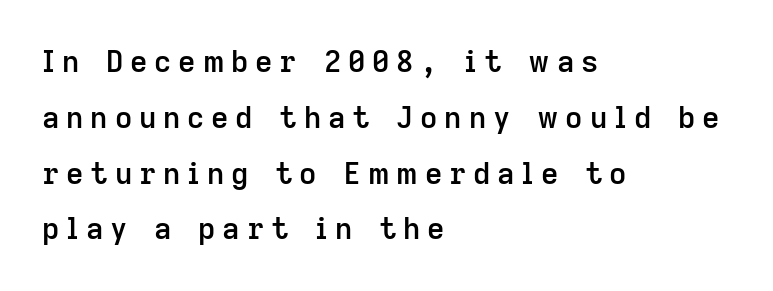
Q: Is the text bold? A: Semi-bold.
Q: Is the text italic (slanted)? A: No, it is upright.
Q: Is the typeface a serif or a sans-serif typeface? A: Sans-serif.
Q: Is the text underlined? A: No.
Q: How is the paragraph aligned? A: Left-aligned.
Q: Is the spacing between letters normal or unusually wide? A: Unusually wide.
Q: Width (condensed, normal, or wide)? A: Normal.
Q: Stroke contrast? A: Low.
Q: x-height? A: Medium.
Q: Monospaced? A: No.
